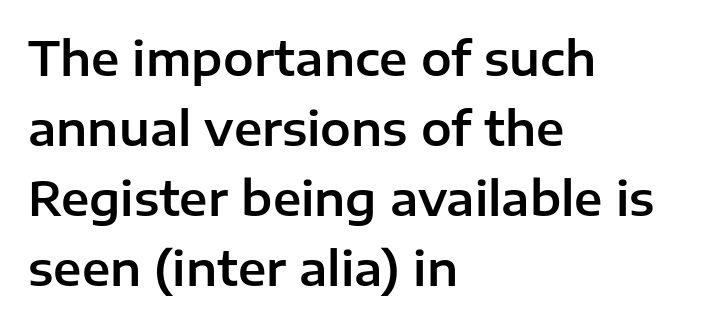
Q: Is the text italic (slanted)? A: No, it is upright.
Q: Is the typeface a serif or a sans-serif typeface? A: Sans-serif.
Q: Is the text underlined? A: No.
Q: How is the paragraph aligned? A: Left-aligned.
Q: Is the spacing between letters normal or unusually wide? A: Normal.
Q: Is the spacing between lines tight, normal or loose? A: Normal.
Q: Width (condensed, normal, or wide)? A: Normal.
Q: Stroke contrast? A: Low.
Q: x-height? A: Medium.
Q: Monospaced? A: No.
